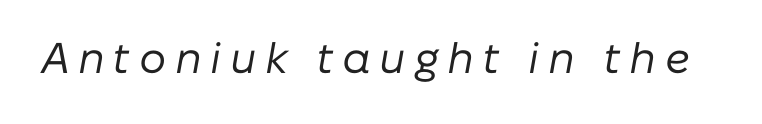
The image shows 43 px regular-weight type, italic (leaning right); set unusually wide letter spacing (+0.2 em), not underlined; low stroke contrast and a medium x-height.
